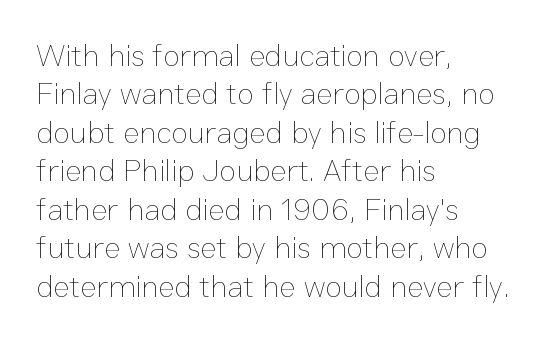
Q: Is the text bold? A: No.
Q: Is the text italic (slanted)? A: No, it is upright.
Q: Is the text underlined? A: No.
Q: How is the paragraph aligned? A: Left-aligned.
Q: Is the spacing between letters normal or unusually wide? A: Normal.
Q: Width (condensed, normal, or wide)? A: Normal.
Q: Stroke contrast? A: Low.
Q: x-height? A: Medium.
Q: Monospaced? A: No.
